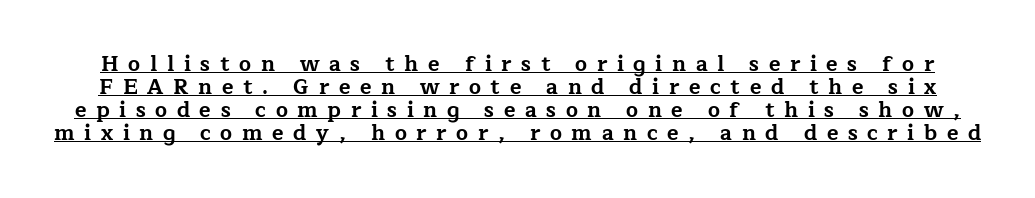
Every word sits above its own underline. The letterforms stand isolated, each surrounded by extra space. It's the straight-up-and-down kind of type. The letters are bold, with thick, heavy strokes.
